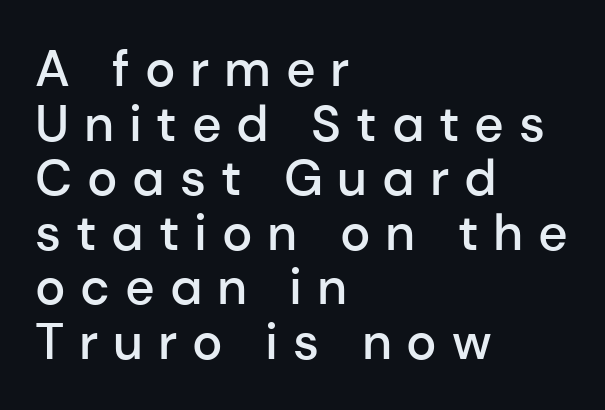
Bold? Not quite — semibold, heavier than regular but stopping short. The rendering uses natural spacing where letterforms have individual widths. If you drew a ruler down the left edge, every line would touch it. In terms of posture, this sample is upright.
